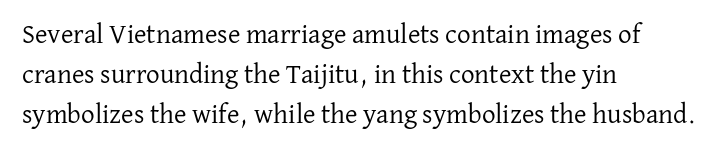
The image shows 27 px text type, upright; set left-aligned, normal line spacing (1.49x), normal letter spacing, not underlined.
